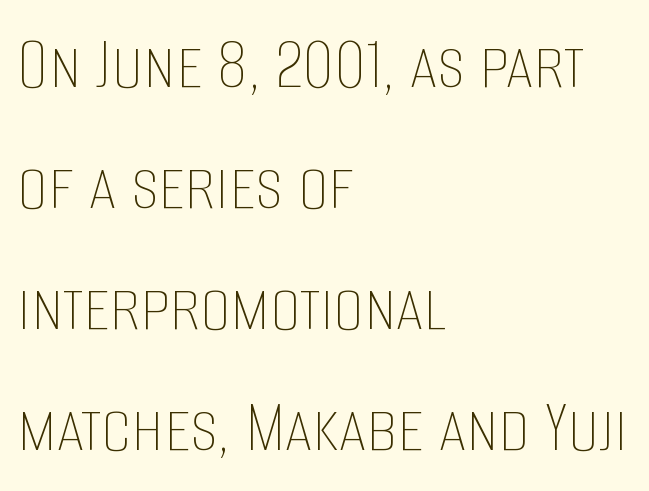
{"italic": "no", "bold": "no", "weight": "thin", "width": "condensed", "stroke_contrast": "low", "x_height": "large", "monospaced": "no", "underline": "no", "align": "left", "line_spacing": "normal", "line_spacing_ratio": 1.57, "letter_spacing": "normal", "letter_spacing_em": 0.0, "glyph_px": 77}
